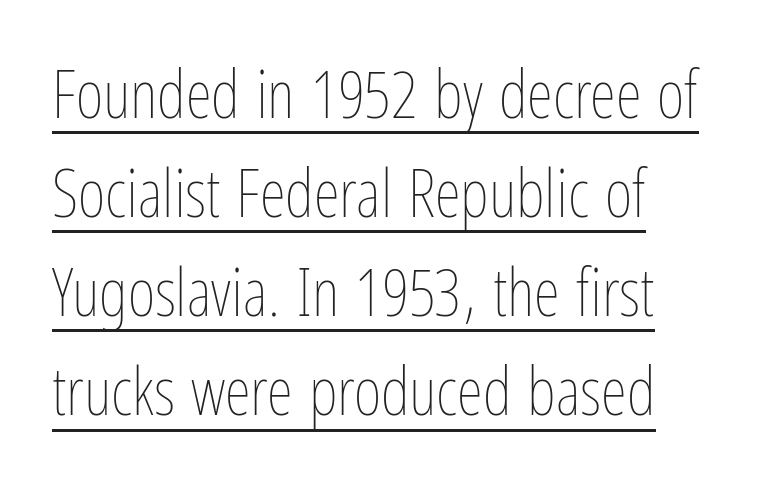
Is this a fixed-width face? No — the glyphs have proportional, varying widths. Vertical stems look standard width or narrower in stroke. Caption: lettering with a line underneath. Rows of type keep a routine distance in the vertical direction.
